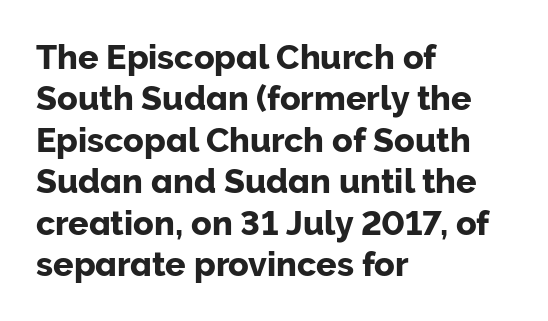
The image shows 34 px sans-serif type, upright; set left-aligned, line spacing 1.22x, normal letter spacing, not underlined; low stroke contrast and a medium x-height.
